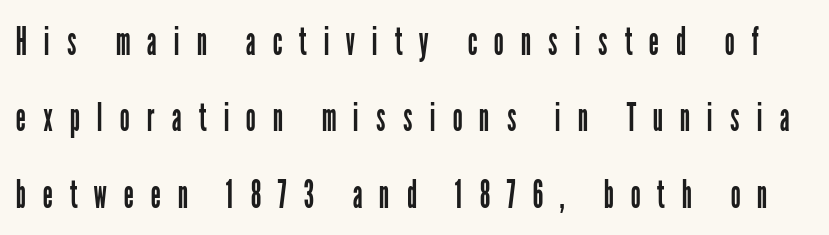
Q: Is the text bold? A: No.
Q: Is the text italic (slanted)? A: No, it is upright.
Q: Is the typeface a serif or a sans-serif typeface? A: Sans-serif.
Q: Is the text underlined? A: No.
Q: Is the spacing between letters normal or unusually wide? A: Unusually wide.
Q: Is the spacing between lines tight, normal or loose? A: Loose.
Q: Width (condensed, normal, or wide)? A: Condensed.
Q: Stroke contrast? A: Low.
Q: x-height? A: Medium.
Q: Monospaced? A: No.
